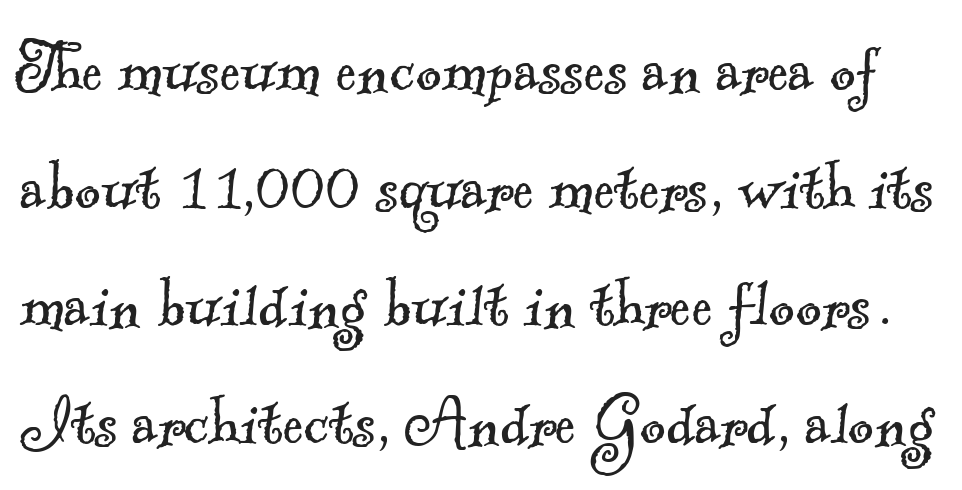
The image shows 79 px light serif type; set normal line spacing (1.49x), normal letter spacing, not underlined; a small x-height.
